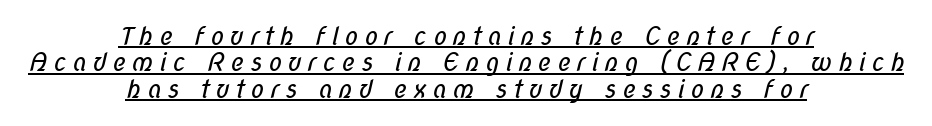
Q: Is the text bold? A: No.
Q: Is the text underlined? A: Yes.
Q: How is the paragraph aligned? A: Centered.
Q: Is the spacing between letters normal or unusually wide? A: Unusually wide.
Q: Is the spacing between lines tight, normal or loose? A: Tight.
